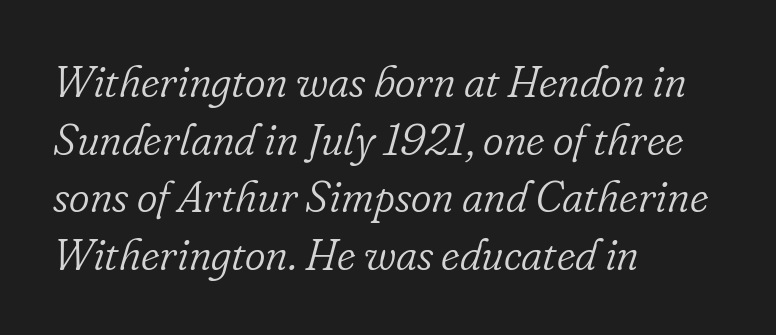
The foot of each line stays bare and open. The face used here has a pronounced slope to its letters. The lines are quadded left. Reading down the column, the eye jumps a familiar distance to each next line. Is the letter spacing exaggerated? No — it looks like the ordinary default. The rendering uses natural spacing where letterforms have individual widths.
